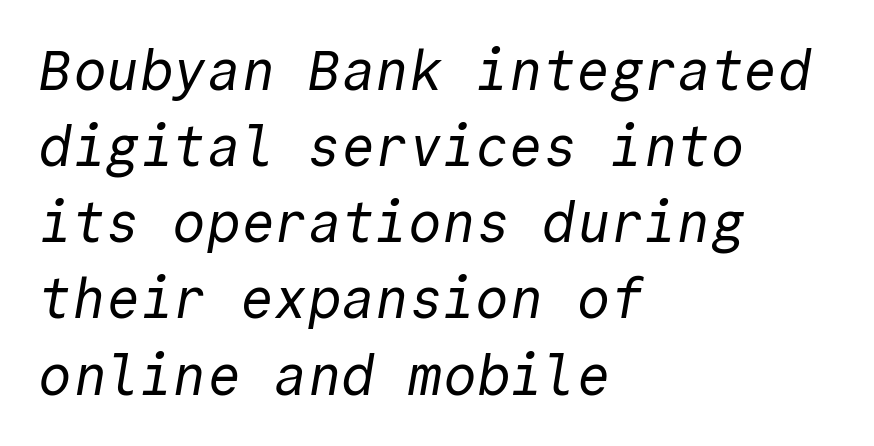
{"serif": "no", "bold": "no", "weight": "regular", "width": "normal", "x_height": "medium", "monospaced": "yes", "underline": "no", "align": "left", "line_spacing": "normal", "line_spacing_ratio": 1.36, "letter_spacing": "normal", "letter_spacing_em": 0.0, "glyph_px": 56}
